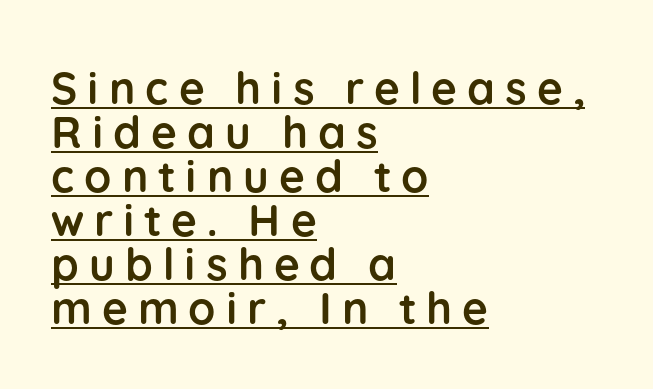
Strokes here are thick enough to call this a true bold. Tightly led — the rows are bunched. Compared with a centered layout, this one pins lines to the left instead. Students, note that the glyphs here are deliberately spaced far apart.
